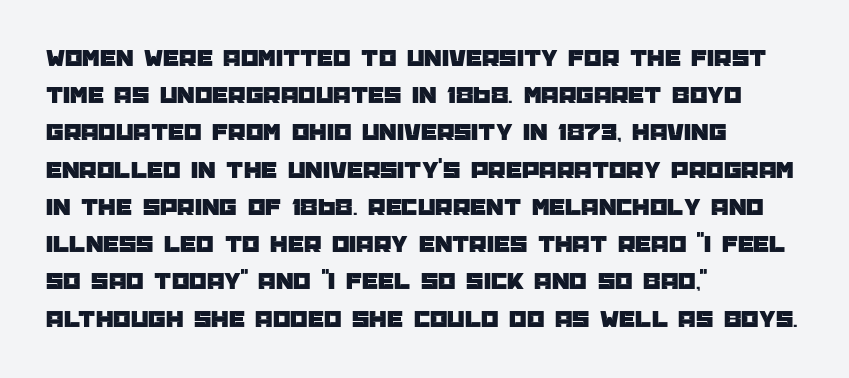
Designer's note — italics off, roman on. Compared with typical paragraphs, the rows here are spaced about the same. No word sits above an underline. Left-aligned paragraph, ragged on the right. This sample uses plain, unmodified letter spacing.
